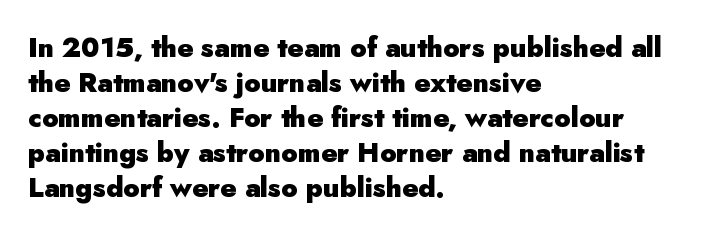
The image shows 27 px bold type, upright; set left-aligned, normal line spacing (1.3x), normal letter spacing, not underlined.
